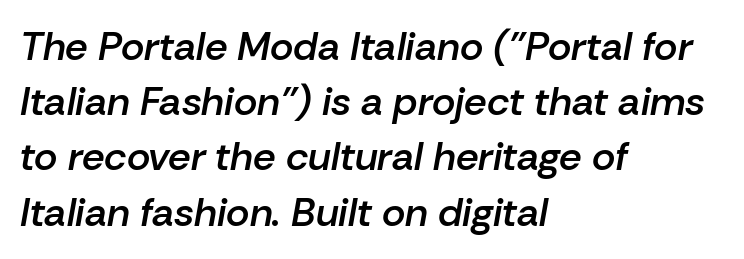
The image shows 40 px semibold type, italic (leaning right); set left-aligned, normal line spacing (1.38x), normal letter spacing, not underlined; low stroke contrast and a medium x-height.
